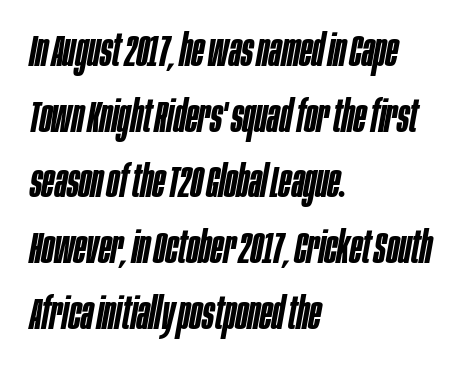
Q: Is the text bold? A: Semi-bold.
Q: Is the text italic (slanted)? A: Yes, it leans right by about 10 degrees.
Q: Is the text underlined? A: No.
Q: How is the paragraph aligned? A: Left-aligned.
Q: Is the spacing between letters normal or unusually wide? A: Normal.
Q: Is the spacing between lines tight, normal or loose? A: Normal.
Q: Width (condensed, normal, or wide)? A: Condensed.
Q: Stroke contrast? A: Low.
Q: x-height? A: Large.
Q: Monospaced? A: No.
